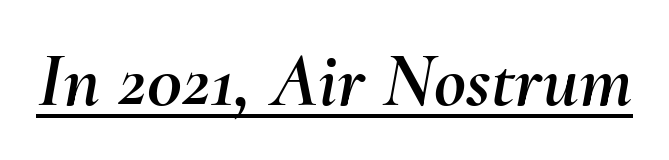
Q: Is the text italic (slanted)? A: Yes, it leans right by about 10 degrees.
Q: Is the text underlined? A: Yes.
Q: Is the spacing between letters normal or unusually wide? A: Normal.
Q: Width (condensed, normal, or wide)? A: Normal.
Q: Stroke contrast? A: Medium.
Q: x-height? A: Small.
Q: Monospaced? A: No.
